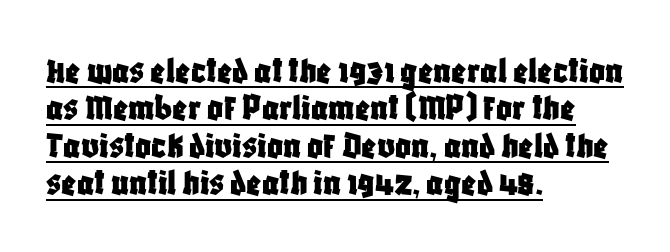
{"serif": "no", "italic": "no", "width": "condensed", "stroke_contrast": "low", "x_height": "large", "monospaced": "no", "underline": "yes", "align": "left", "line_spacing": "tight", "line_spacing_ratio": 0.96, "letter_spacing": "normal", "letter_spacing_em": 0.0, "glyph_px": 39}
